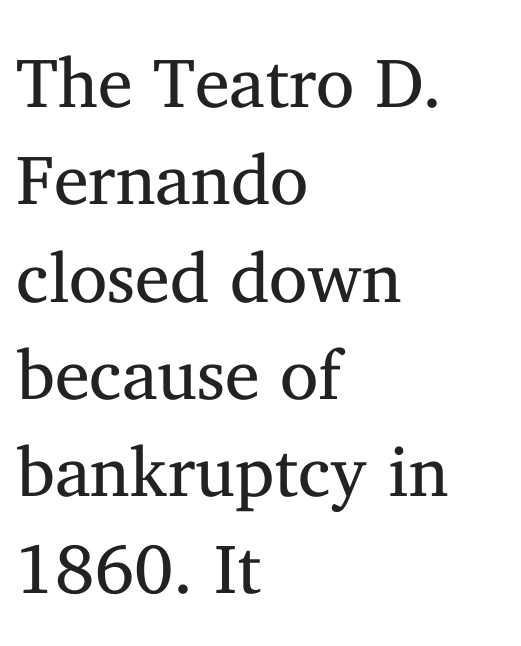
The image shows 70 px regular-weight serif type, upright; set left-aligned, normal line spacing (1.39x), normal letter spacing, not underlined; medium stroke contrast and a medium x-height.
